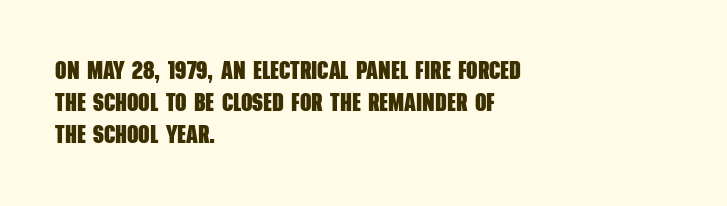
{"bold": "yes", "underline": "no", "align": "left", "line_spacing": "normal", "line_spacing_ratio": 1.29, "letter_spacing": "normal", "letter_spacing_em": 0.0, "glyph_px": 25}
